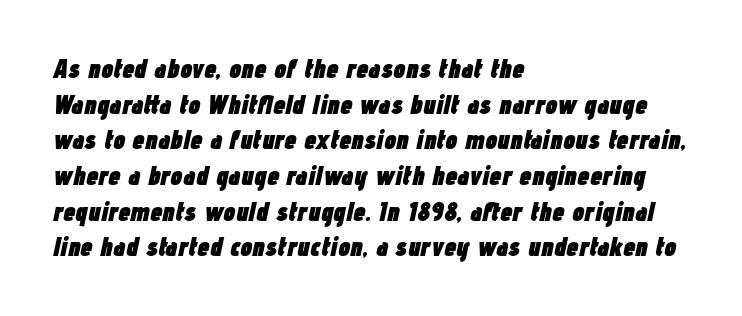
Compared with ordinary roman type, these characters are visibly tilted. Vertically, the passage feels balanced, rows spaced as you'd expect. If you drew a ruler down the left edge, every line would touch it. Typographic density is high because the face is bold. The specimen omits any rule beneath the text block's lines.
